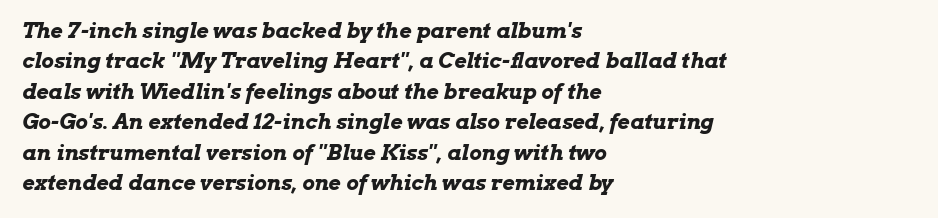
The image shows 21 px bold type, italic (leaning right); set left-aligned, normal line spacing (1.45x), normal letter spacing, not underlined.
